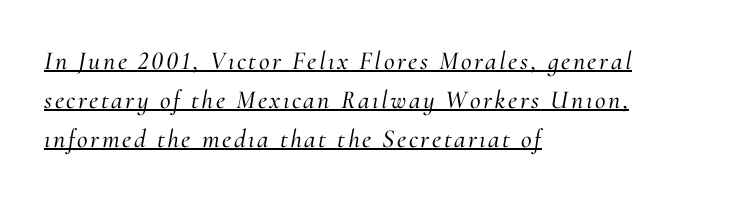
The image shows 26 px text type, italic (leaning right); set left-aligned, normal line spacing (1.5x), underlined.
